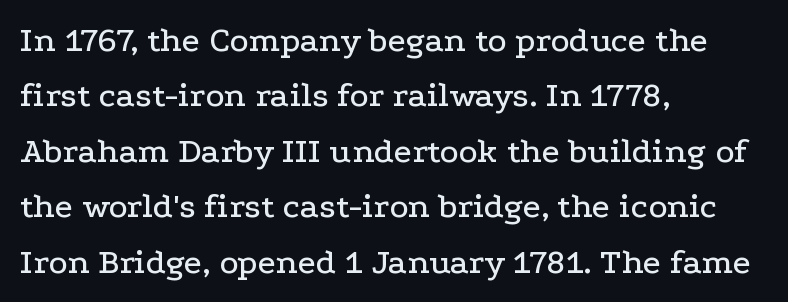
Q: Is the text italic (slanted)? A: No, it is upright.
Q: Is the typeface a serif or a sans-serif typeface? A: Serif.
Q: Is the text underlined? A: No.
Q: How is the paragraph aligned? A: Left-aligned.
Q: Is the spacing between letters normal or unusually wide? A: Normal.
Q: Is the spacing between lines tight, normal or loose? A: Normal.
Q: Width (condensed, normal, or wide)? A: Wide.
Q: Stroke contrast? A: Low.
Q: x-height? A: Medium.
Q: Monospaced? A: No.
